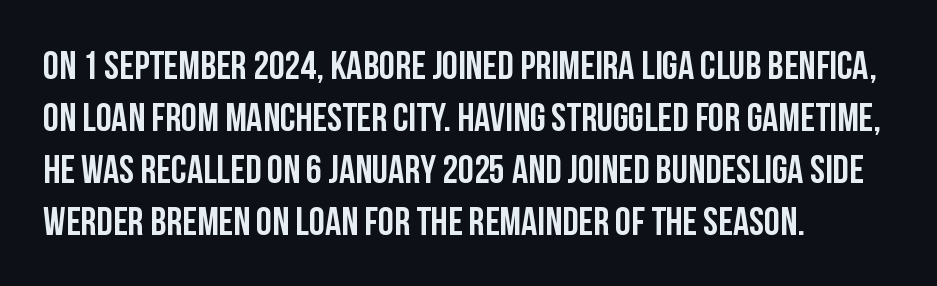
The compositor pushed each line to the left boundary. The block of text has a typical density, with ordinary space between rows. Inter-character spacing is left at the font's built-in metrics. Think of a printed novel: that variable character pitch is what you see here. The space directly below the letters is spotless.
